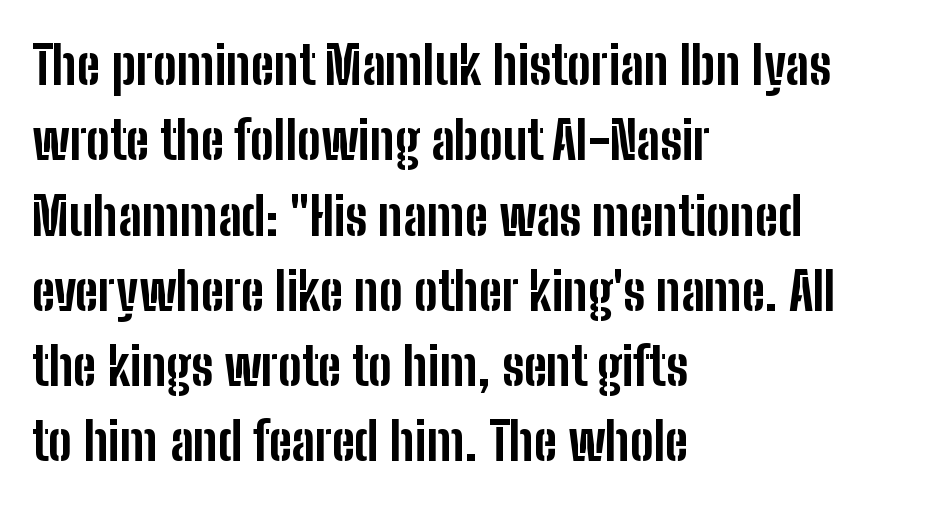
Q: Is the text bold? A: Yes.
Q: Is the text italic (slanted)? A: No, it is upright.
Q: Is the typeface a serif or a sans-serif typeface? A: Sans-serif.
Q: Is the text underlined? A: No.
Q: How is the paragraph aligned? A: Left-aligned.
Q: Is the spacing between letters normal or unusually wide? A: Normal.
Q: Is the spacing between lines tight, normal or loose? A: Normal.
Q: Width (condensed, normal, or wide)? A: Condensed.
Q: Stroke contrast? A: Low.
Q: x-height? A: Medium.
Q: Monospaced? A: No.
